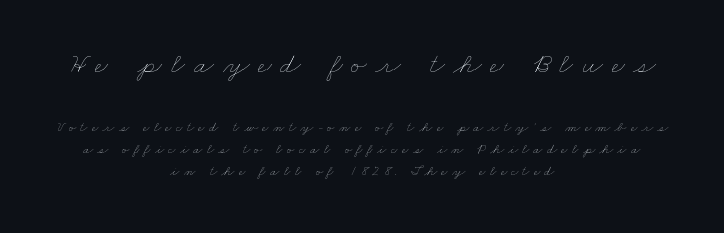
{"bold": "no", "weight": "thin", "width": "wide", "stroke_contrast": "low", "x_height": "small", "monospaced": "no", "underline": "no", "align": "center", "line_spacing": "normal", "line_spacing_ratio": 1.55, "letter_spacing": "wide", "letter_spacing_em": 0.3, "larger_block": "first", "size_ratio": 2.07, "glyph_px": 29}
